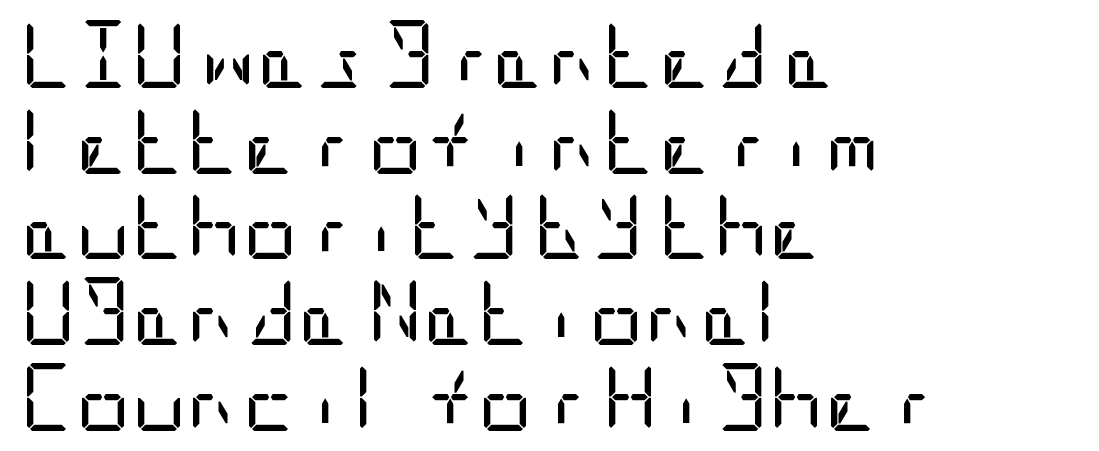
Q: Is the text bold? A: No.
Q: Is the text italic (slanted)? A: No, it is upright.
Q: Is the typeface a serif or a sans-serif typeface? A: Sans-serif.
Q: Is the text underlined? A: No.
Q: How is the paragraph aligned? A: Left-aligned.
Q: Is the spacing between letters normal or unusually wide? A: Normal.
Q: Is the spacing between lines tight, normal or loose? A: Normal.
Q: Width (condensed, normal, or wide)? A: Condensed.
Q: Stroke contrast? A: Low.
Q: x-height? A: Large.
